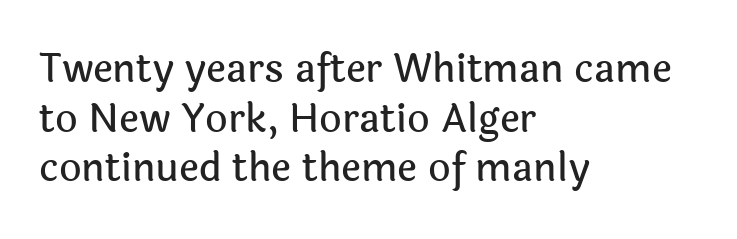
Nobody drew a line under any word here. You could not count columns in this text — the font is proportionally spaced. Serif or sans? Sans — the stroke terminals are bare. Is there any slant? The stems are plumb. Students, note that the glyphs here touch the page at normal intervals. Students, observe: this is what conventionally led text looks like.
